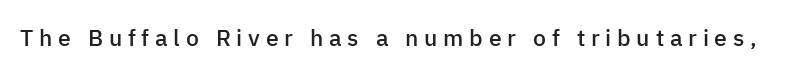
Q: Is the text bold? A: Semi-bold.
Q: Is the text italic (slanted)? A: No, it is upright.
Q: Is the text underlined? A: No.
Q: Is the spacing between letters normal or unusually wide? A: Unusually wide.
